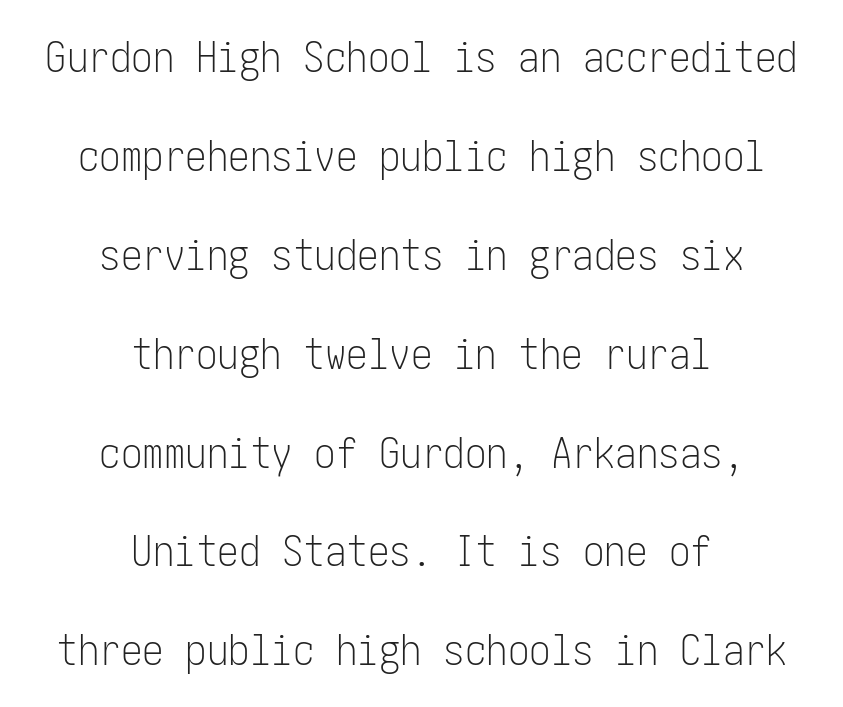
{"serif": "no", "italic": "no", "bold": "no", "weight": "light", "width": "condensed", "stroke_contrast": "low", "x_height": "medium", "underline": "no", "align": "center", "line_spacing": "loose", "line_spacing_ratio": 2.3, "letter_spacing": "normal", "letter_spacing_em": 0.0, "glyph_px": 43}
